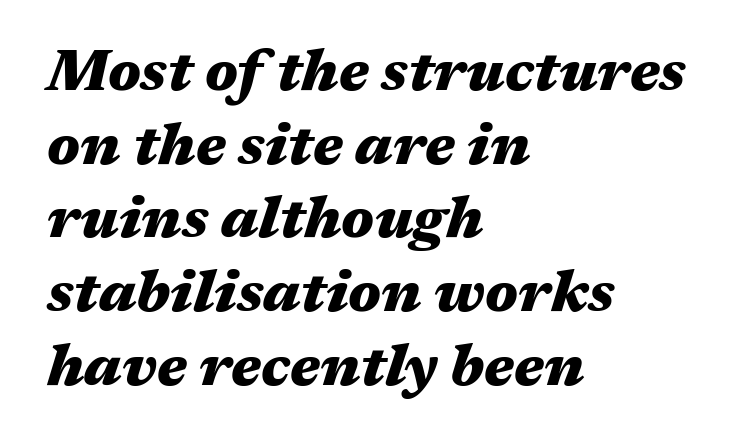
{"italic": "yes", "lean": "right", "slant_degrees": 17, "bold": "yes", "weight": "heavy", "width": "wide", "stroke_contrast": "medium", "x_height": "medium", "monospaced": "no", "underline": "no", "align": "left", "line_spacing": "normal", "line_spacing_ratio": 1.27, "letter_spacing": "normal", "letter_spacing_em": 0.0, "glyph_px": 58}
